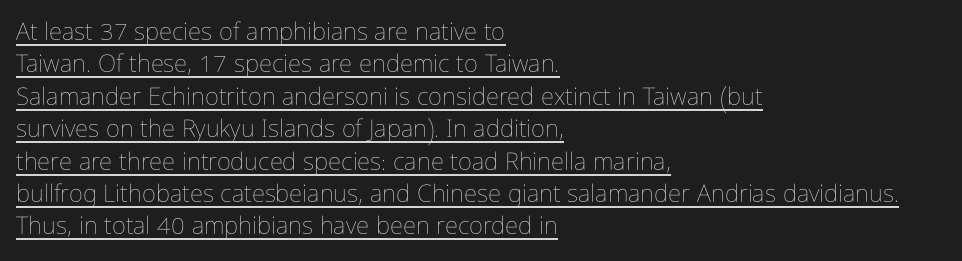
{"italic": "no", "bold": "no", "underline": "yes", "align": "left", "line_spacing": "normal", "line_spacing_ratio": 1.35, "letter_spacing": "normal", "letter_spacing_em": 0.0, "glyph_px": 24}
